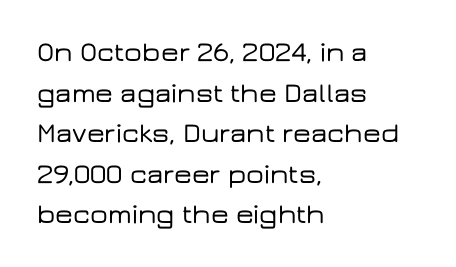
Reading down the block, your eye returns to a fixed left position each line. In terms of leading, this rendering sits right in the middle. The designer went with a sans here, leaving each stem footless. A typesetter would mark this as roman, not italic.
